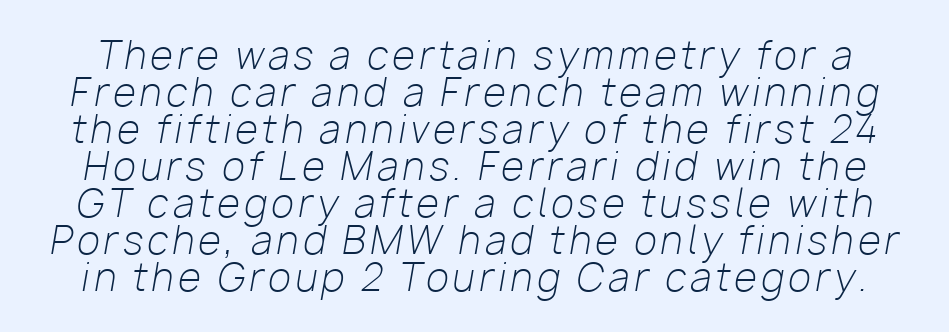
{"italic": "yes", "lean": "right", "slant_degrees": 10, "bold": "no", "weight": "light", "width": "normal", "stroke_contrast": "low", "x_height": "medium", "monospaced": "no", "underline": "no", "line_spacing": "tight", "line_spacing_ratio": 1.0, "glyph_px": 37}
